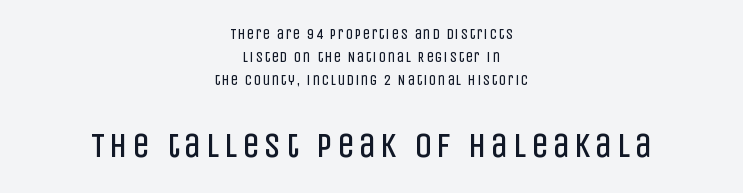
Q: Is the text bold? A: No.
Q: Is the text italic (slanted)? A: No, it is upright.
Q: Is the typeface a serif or a sans-serif typeface? A: Sans-serif.
Q: Is the text underlined? A: No.
Q: How is the paragraph aligned? A: Centered.
Q: Is the spacing between lines tight, normal or loose? A: Normal.
Q: Which block of text is set in a larger size, the first (top) or the second (bottom)? A: The second (bottom) one.
Q: Width (condensed, normal, or wide)? A: Condensed.
Q: Stroke contrast? A: Low.
Q: x-height? A: Large.
Q: Monospaced? A: No.
